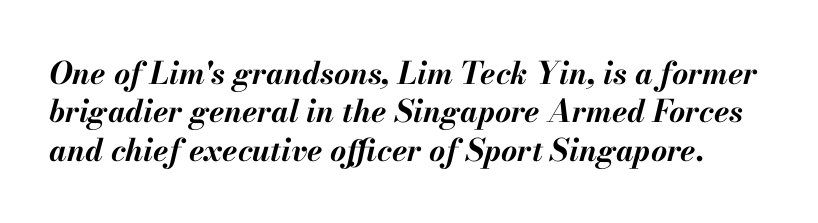
The image shows 31 px bold type, italic (leaning right); set line spacing 1.24x, normal letter spacing, not underlined; medium stroke contrast and a small x-height.
